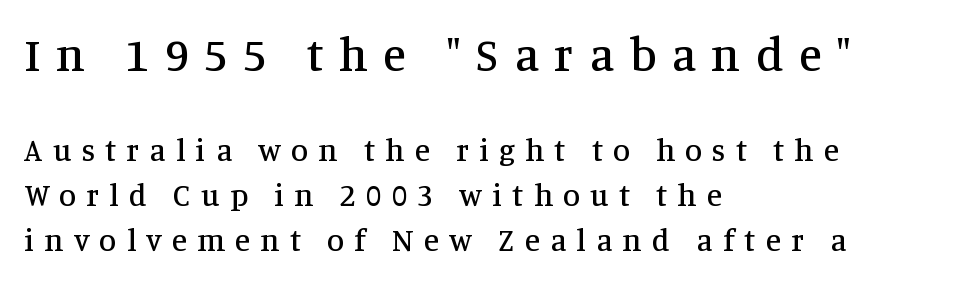
Q: Is the text italic (slanted)? A: No, it is upright.
Q: Is the typeface a serif or a sans-serif typeface? A: Serif.
Q: Is the text underlined? A: No.
Q: How is the paragraph aligned? A: Left-aligned.
Q: Is the spacing between letters normal or unusually wide? A: Unusually wide.
Q: Is the spacing between lines tight, normal or loose? A: Normal.
Q: Which block of text is set in a larger size, the first (top) or the second (bottom)? A: The first (top) one.
Q: Width (condensed, normal, or wide)? A: Normal.
Q: Stroke contrast? A: Medium.
Q: x-height? A: Large.
Q: Monospaced? A: No.
